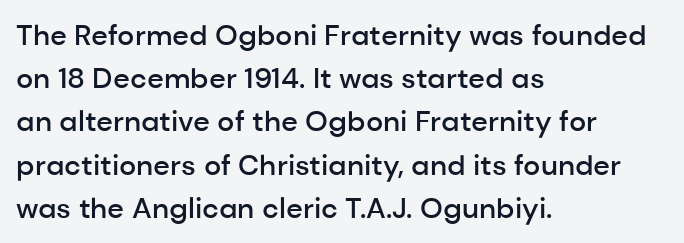
No feet cap the strokes, marking this as sans-serif type. This block has exactly the height ordinary leading produces. Decoration check: the copy has no underline. Think of a printed novel: that variable character pitch is what you see here.
